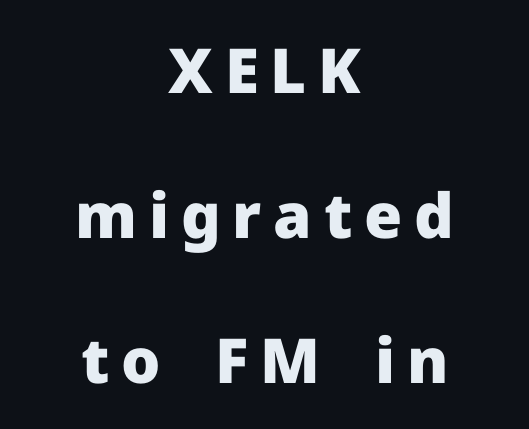
This block would shrink considerably if given ordinary leading; it's expanded now. Upright lettering throughout. Set as a true bold cut, around the 700 mark. Is this a fixed-width face? No — the glyphs have proportional, varying widths.
